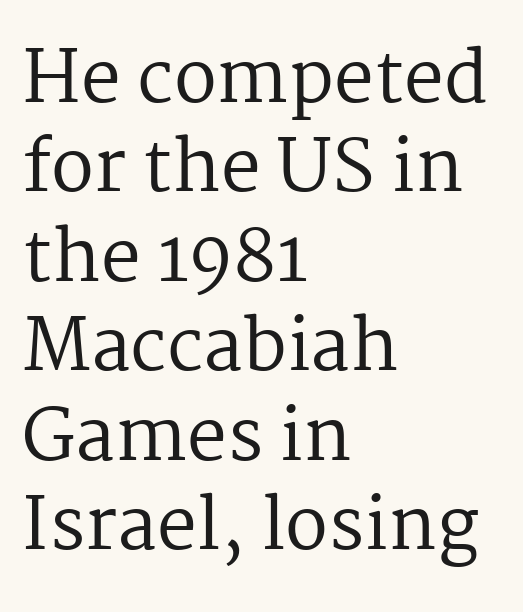
The image shows 71 px regular-weight serif type, upright; set left-aligned, normal line spacing (1.26x), normal letter spacing, not underlined; medium stroke contrast and a medium x-height.
